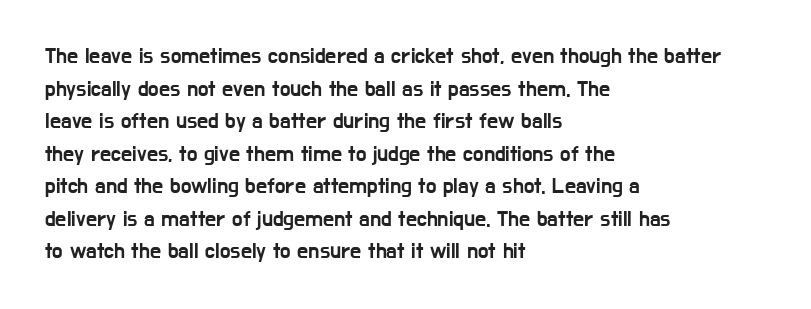
{"italic": "no", "underline": "no", "align": "left", "line_spacing": "normal", "line_spacing_ratio": 1.48, "letter_spacing": "normal", "letter_spacing_em": 0.0, "glyph_px": 22}
